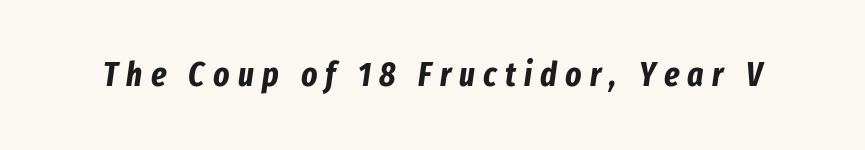
Q: Is the text bold? A: Yes.
Q: Is the text italic (slanted)? A: Yes, it leans right by about 8 degrees.
Q: Is the text underlined? A: No.
Q: Is the spacing between letters normal or unusually wide? A: Unusually wide.
Q: Width (condensed, normal, or wide)? A: Condensed.
Q: Stroke contrast? A: Low.
Q: x-height? A: Medium.
Q: Monospaced? A: No.
